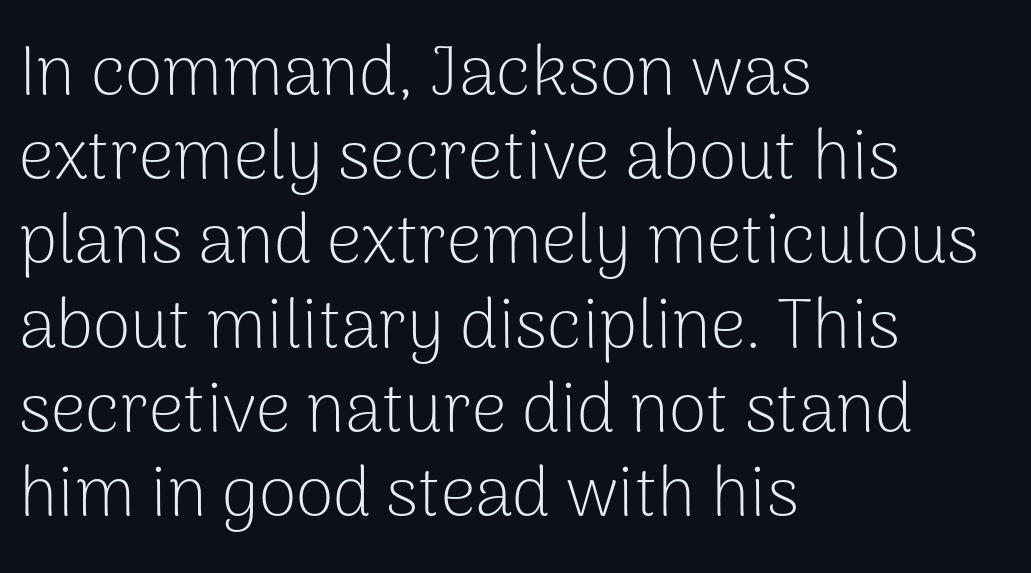
Q: Is the text bold? A: No.
Q: Is the text italic (slanted)? A: No, it is upright.
Q: Is the typeface a serif or a sans-serif typeface? A: Sans-serif.
Q: Is the text underlined? A: No.
Q: How is the paragraph aligned? A: Left-aligned.
Q: Is the spacing between letters normal or unusually wide? A: Normal.
Q: Width (condensed, normal, or wide)? A: Normal.
Q: Stroke contrast? A: Low.
Q: x-height? A: Medium.
Q: Monospaced? A: No.
